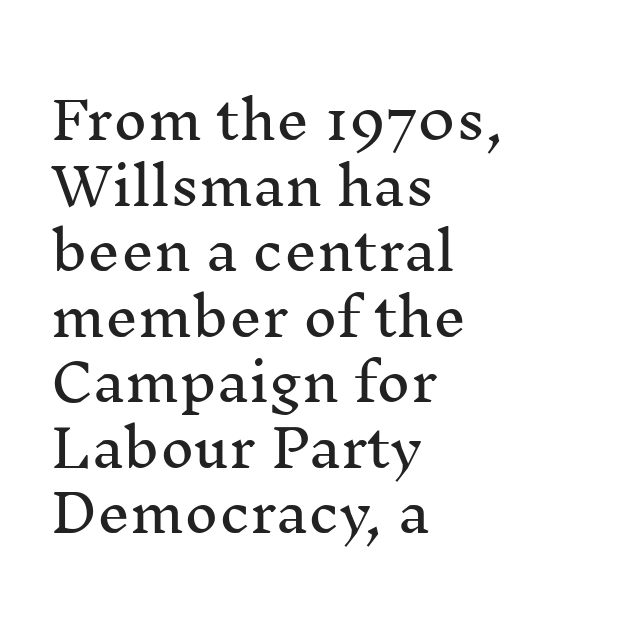
The image shows 52 px serif type, upright; set left-aligned, normal line spacing (1.26x), normal letter spacing, not underlined; medium stroke contrast and a medium x-height.
